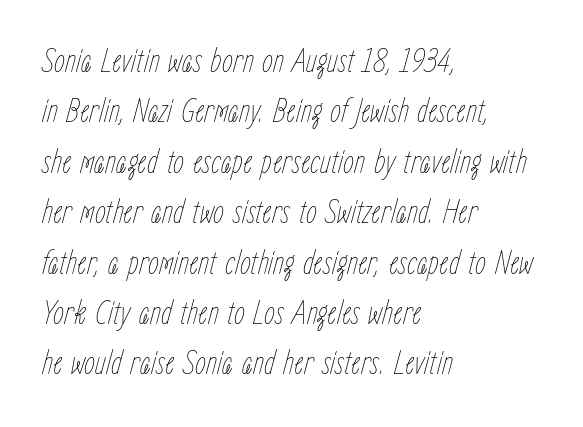
Q: Is the text bold? A: No.
Q: Is the text italic (slanted)? A: Yes, it leans right by about 15 degrees.
Q: Is the text underlined? A: No.
Q: How is the paragraph aligned? A: Left-aligned.
Q: Is the spacing between letters normal or unusually wide? A: Normal.
Q: Is the spacing between lines tight, normal or loose? A: Normal.
Q: Width (condensed, normal, or wide)? A: Condensed.
Q: Stroke contrast? A: Low.
Q: x-height? A: Medium.
Q: Monospaced? A: No.
